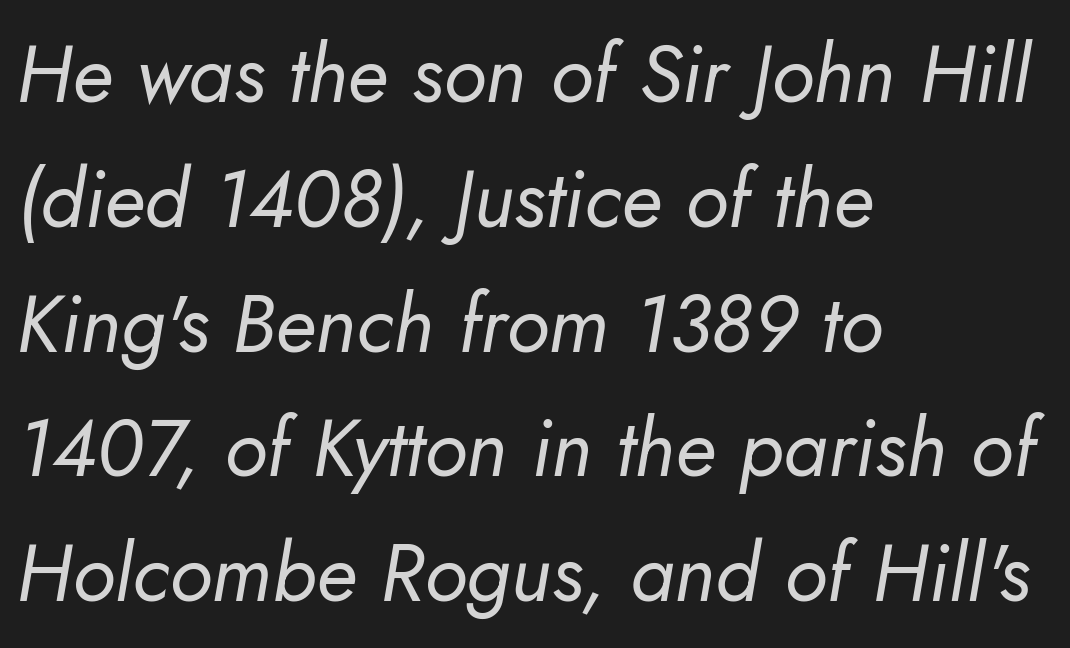
{"italic": "yes", "lean": "right", "slant_degrees": 5, "bold": "no", "weight": "regular", "width": "normal", "stroke_contrast": "low", "x_height": "small", "monospaced": "no", "underline": "no", "align": "left", "line_spacing": "normal", "line_spacing_ratio": 1.56, "letter_spacing": "normal", "letter_spacing_em": 0.0, "glyph_px": 80}
